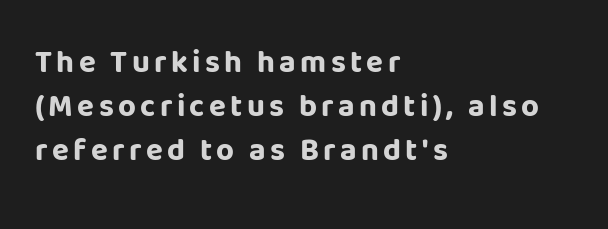
Observe the absence of serifs on each vertical stroke in this sample. Here the designer chose a conventional face with non-uniform glyph widths. Alignment: flush left. Plain, unruled lines of type. Honestly, the row spacing looks completely unremarkable. Unlike italic type, these characters show no tilt at all.
